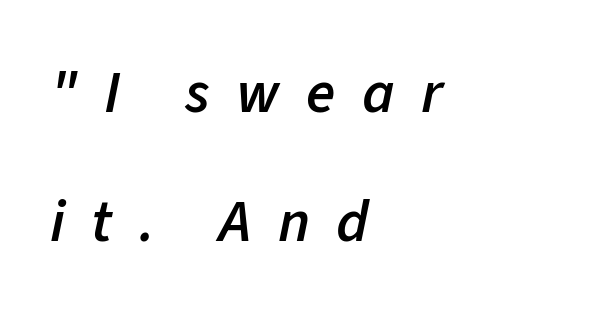
Q: Is the text bold? A: Semi-bold.
Q: Is the text italic (slanted)? A: Yes, it leans right by about 11 degrees.
Q: Is the text underlined? A: No.
Q: How is the paragraph aligned? A: Left-aligned.
Q: Is the spacing between letters normal or unusually wide? A: Unusually wide.
Q: Is the spacing between lines tight, normal or loose? A: Loose.
Q: Width (condensed, normal, or wide)? A: Normal.
Q: Stroke contrast? A: Low.
Q: x-height? A: Medium.
Q: Monospaced? A: No.
